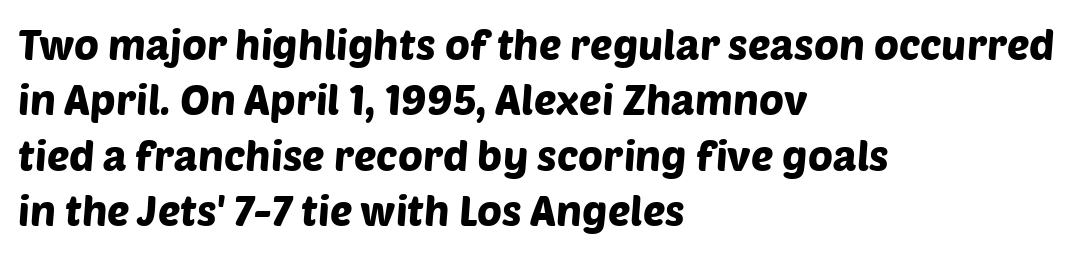
Casual observation: everything's shoved over to the left. Type without underlining. Students, note that the glyphs here touch the page at normal intervals. Honestly, the row spacing looks completely unremarkable.
